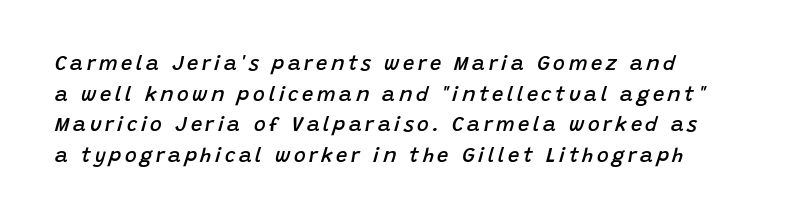
Baseline-to-baseline distance is the conventional proportion of letter height. The specimen reads as italic at a glance. Moderately thickened strokes mark this as semibold type. The foot of each line stays bare and open.
